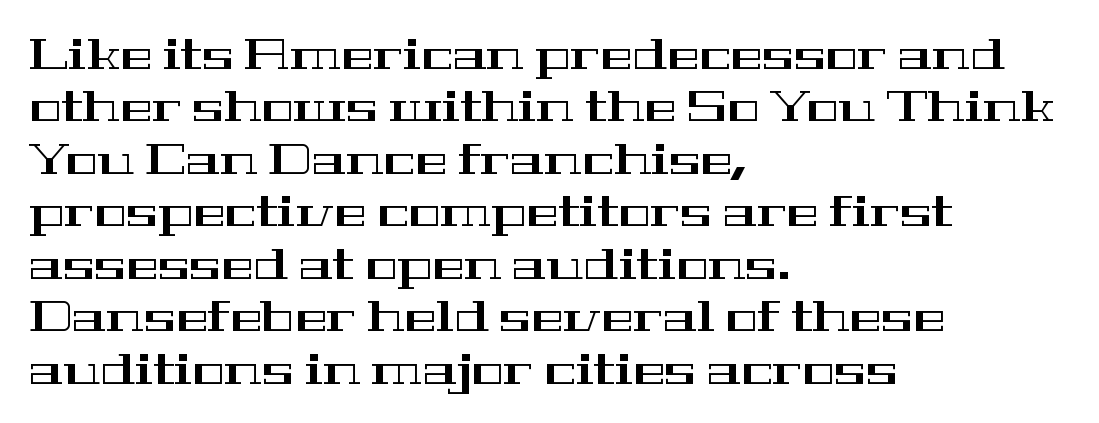
Q: Is the text italic (slanted)? A: No, it is upright.
Q: Is the typeface a serif or a sans-serif typeface? A: Serif.
Q: Is the text underlined? A: No.
Q: How is the paragraph aligned? A: Left-aligned.
Q: Is the spacing between letters normal or unusually wide? A: Normal.
Q: Width (condensed, normal, or wide)? A: Wide.
Q: Stroke contrast? A: High.
Q: x-height? A: Medium.
Q: Monospaced? A: No.
